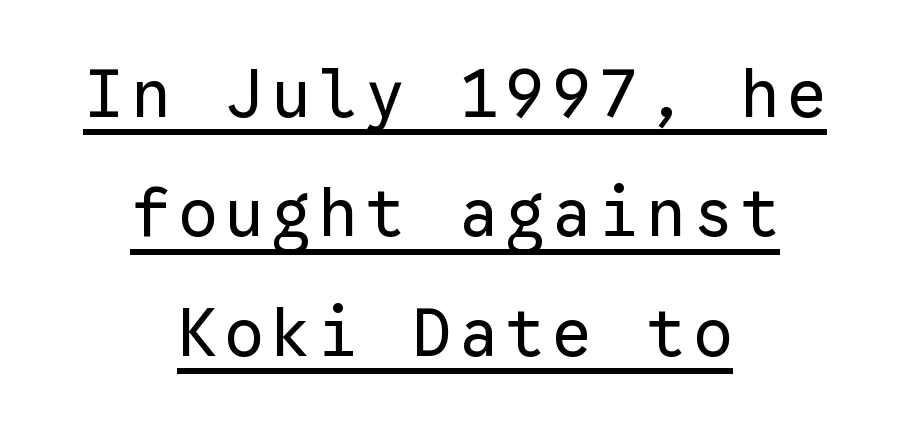
{"serif": "no", "italic": "no", "bold": "no", "weight": "regular", "width": "normal", "stroke_contrast": "low", "x_height": "medium", "monospaced": "yes", "underline": "yes", "align": "center", "line_spacing_ratio": 1.81, "glyph_px": 66}
